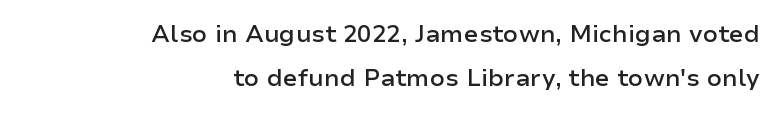
{"italic": "no", "bold": "semi", "underline": "no", "align": "right", "line_spacing_ratio": 1.85, "letter_spacing": "normal", "letter_spacing_em": 0.0, "glyph_px": 24}
